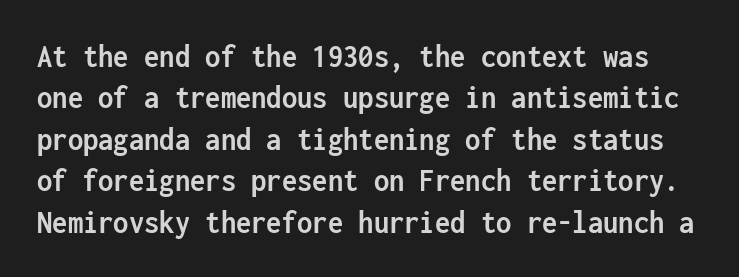
In terms of letterform style, serifs are entirely absent. Tracking here is standard; glyphs follow each other at the usual distance. Spacing verdict: monospaced, one width for all characters. Is there any slant? The stems are plumb.
